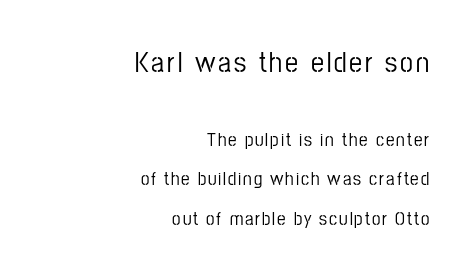
The image shows 29 px condensed sans-serif type, upright; set right-aligned, loose line spacing (2.08x), not underlined; the first (top) block is 1.53x larger; low stroke contrast and a medium x-height.
